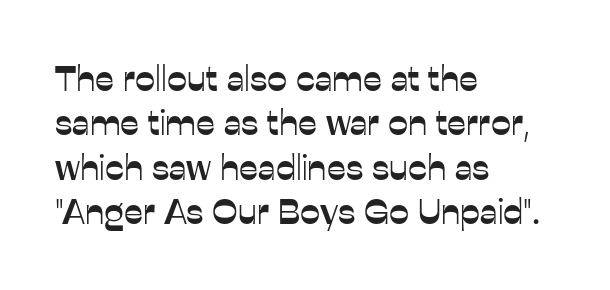
The image shows 36 px sans-serif type, upright; set left-aligned, line spacing 1.23x, normal letter spacing, not underlined; low stroke contrast and a medium x-height.
